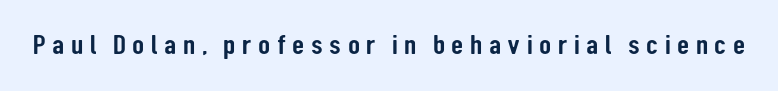
Q: Is the text italic (slanted)? A: No, it is upright.
Q: Is the typeface a serif or a sans-serif typeface? A: Sans-serif.
Q: Is the text underlined? A: No.
Q: Is the spacing between letters normal or unusually wide? A: Unusually wide.
Q: Width (condensed, normal, or wide)? A: Condensed.
Q: Stroke contrast? A: Low.
Q: x-height? A: Medium.
Q: Monospaced? A: No.
